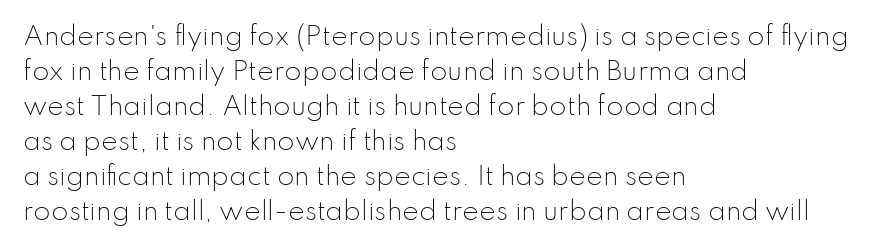
Nobody drew a line under any word here. The passage is arranged the way most books set body copy — flush left. Is the stroke heavy? The answer is a plain regular-or-lighter. Nobody touched the tracking dial on this one. A roman cut, with each character standing at attention. The space between consecutive lines is moderate.
